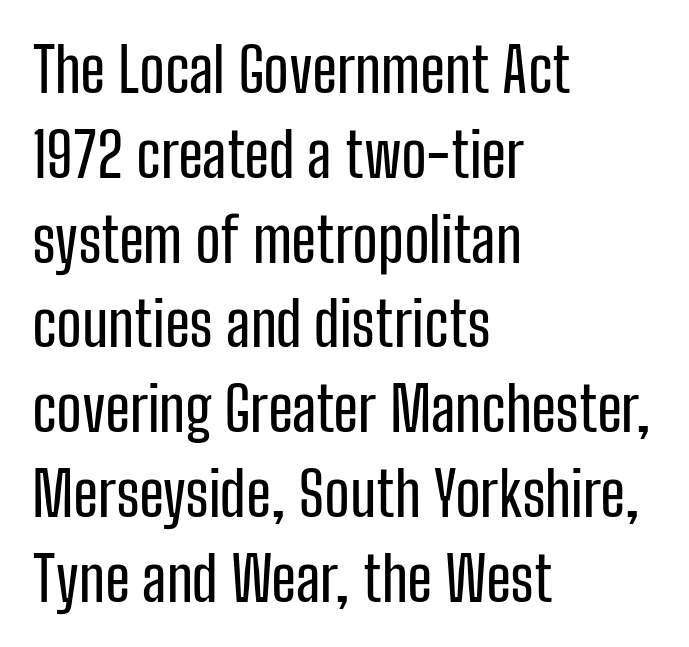
The image shows 61 px condensed sans-serif type, upright; set left-aligned, normal line spacing (1.39x), normal letter spacing, not underlined; low stroke contrast and a medium x-height.
